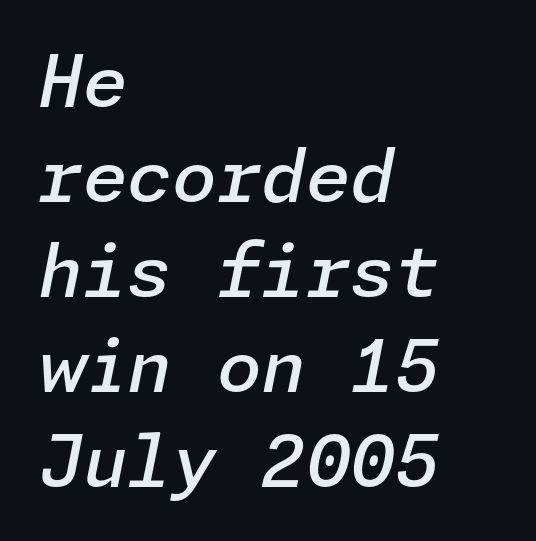
{"italic": "yes", "lean": "right", "slant_degrees": 11, "bold": "semi", "weight": "semibold", "width": "normal", "stroke_contrast": "low", "x_height": "medium", "underline": "no", "align": "left", "line_spacing": "normal", "line_spacing_ratio": 1.32, "letter_spacing": "normal", "letter_spacing_em": 0.0, "glyph_px": 72}
